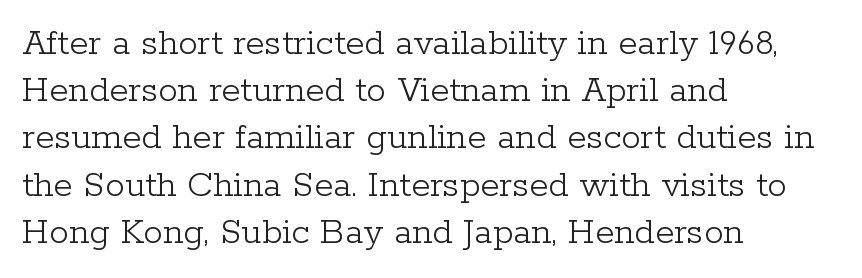
Classification — serif. The font sits on the lighter half of the weight spectrum, regular included. Descenders are the only things crossing below the line. Is this a fixed-width face? No — the glyphs have proportional, varying widths. Visually the block forms a straight wall on the left and a jagged coastline on the right.
